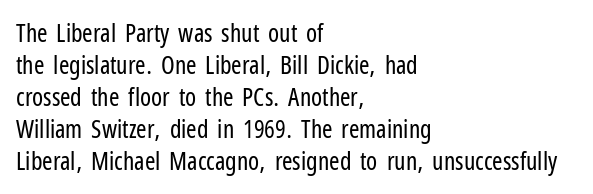
Q: Is the text bold? A: No.
Q: Is the text italic (slanted)? A: No, it is upright.
Q: Is the text underlined? A: No.
Q: How is the paragraph aligned? A: Left-aligned.
Q: Is the spacing between letters normal or unusually wide? A: Normal.
Q: Is the spacing between lines tight, normal or loose? A: Normal.
